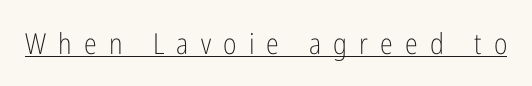
A typesetter would call this proportional, since set widths differ per character. Look at the tracking — it's clearly loosened, letters drifting apart. The font family rendered here belongs to the sans-serif group. No extra ink here — the face is not bold.
